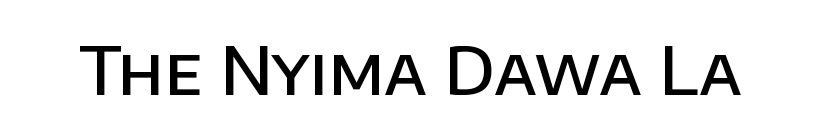
How heavy is the stroke? Medium-heavy — a semibold, shy of bold. Character widths vary here, with narrow letters taking less room than wide ones. The typography opts for an upright posture over an oblique one. The strip under each line holds only bare page. The font family rendered here belongs to the sans-serif group.
